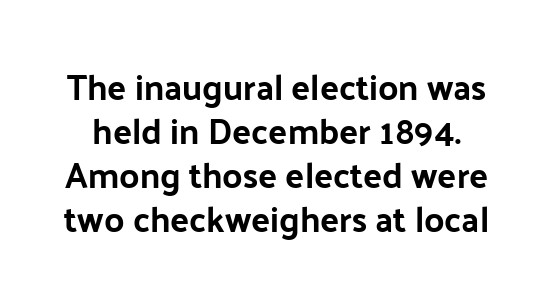
Unlike italic type, these characters show no tilt at all. What kind of face is this? One without serifs — a sans. Spacing verdict: proportional, widths tailored to each character. In terms of leading, this rendering sits right in the middle. Is the type bold? Yes — the strokes are clearly thick and heavy. Nothing unusual about the tracking: characters are spaced as the font intends.
